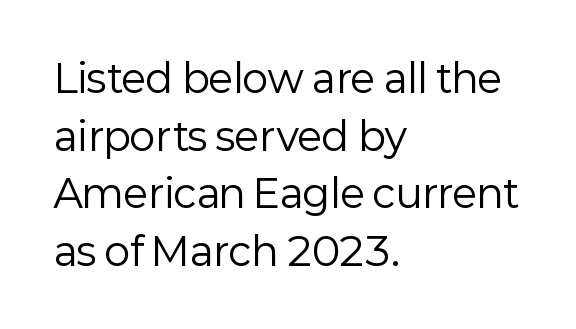
{"serif": "no", "italic": "no", "bold": "no", "weight": "regular", "width": "normal", "stroke_contrast": "low", "x_height": "medium", "monospaced": "no", "underline": "no", "align": "left", "line_spacing": "normal", "line_spacing_ratio": 1.48, "letter_spacing": "normal", "letter_spacing_em": 0.0, "glyph_px": 39}
